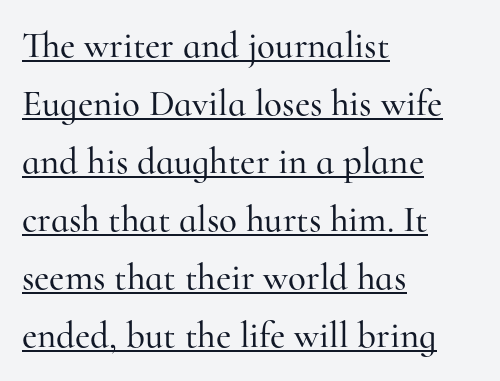
Compared with undecorated copy, this sample adds a rule below the words. The lettering holds an erect, upright posture throughout. Little horizontal feet cap the strokes, marking this as serif type. Does the leading feel generous? No, just average. Words appear dense and cohesive because spacing is normal. In CSS terms this would be text-align: left.
